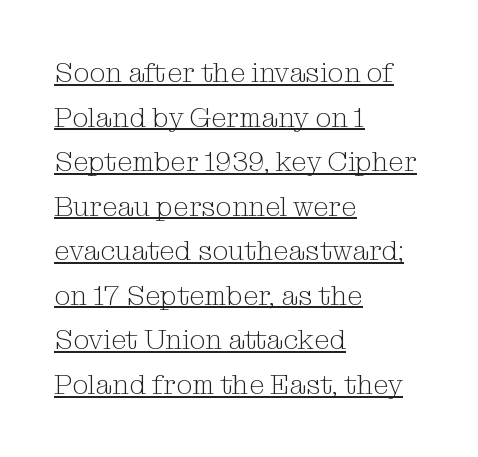
The image shows 28 px light serif type, upright; set left-aligned, normal line spacing (1.59x), normal letter spacing, underlined; medium stroke contrast and a medium x-height.
